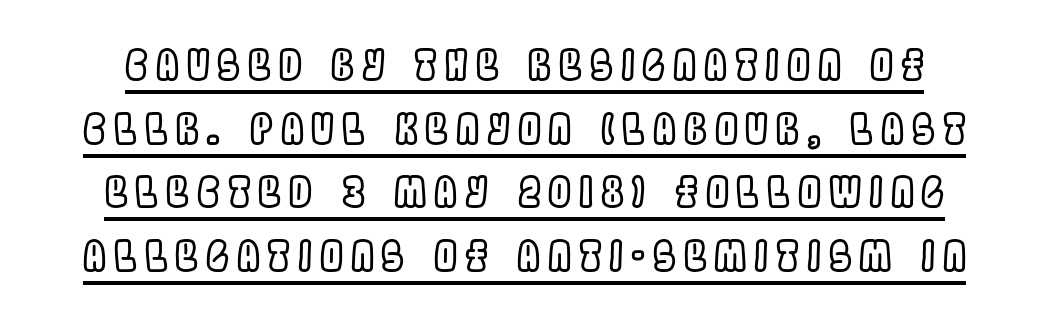
The image shows 41 px condensed type, upright; set normal line spacing (1.55x), underlined; a large x-height.
